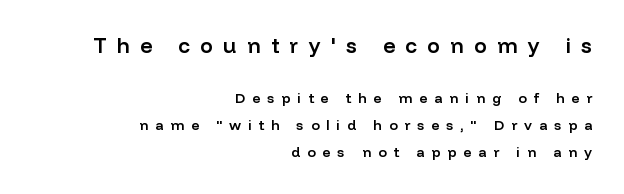
{"italic": "no", "bold": "semi", "underline": "no", "align": "right", "line_spacing": "loose", "line_spacing_ratio": 1.93, "letter_spacing": "wide", "letter_spacing_em": 0.5, "larger_block": "first", "size_ratio": 1.5, "glyph_px": 21}
